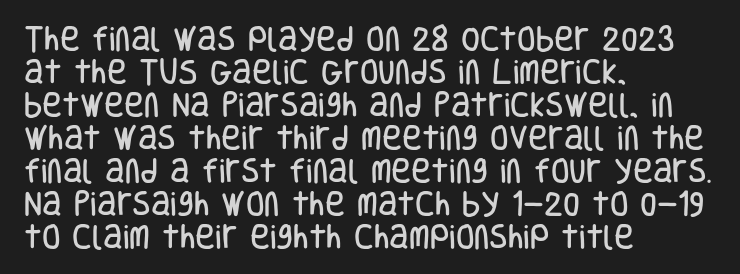
No extra tracking has been applied to these lines. Check the space under the baseline: it is left empty. The font's upright variant was chosen for this text. Casual observation: everything's shoved over to the left.
